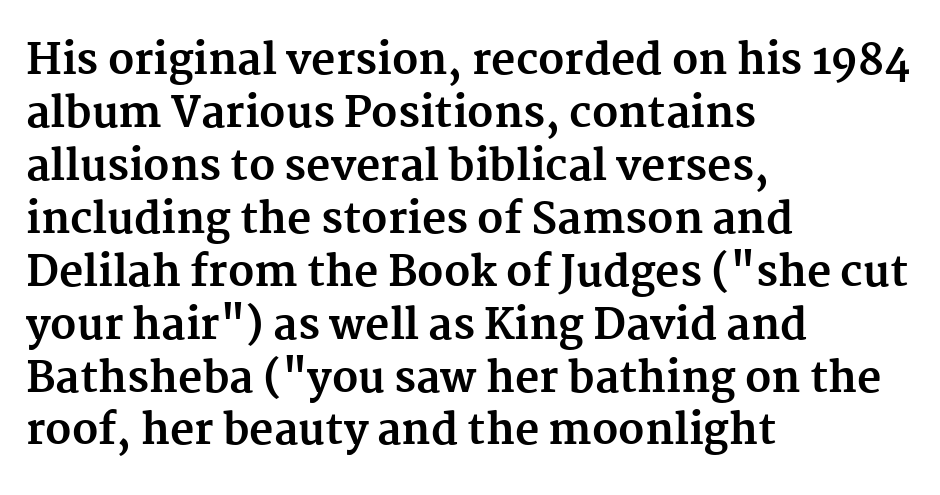
Q: Is the text bold? A: Yes.
Q: Is the text italic (slanted)? A: No, it is upright.
Q: Is the typeface a serif or a sans-serif typeface? A: Serif.
Q: Is the text underlined? A: No.
Q: How is the paragraph aligned? A: Left-aligned.
Q: Is the spacing between letters normal or unusually wide? A: Normal.
Q: Is the spacing between lines tight, normal or loose? A: Normal.
Q: Width (condensed, normal, or wide)? A: Normal.
Q: Stroke contrast? A: Medium.
Q: x-height? A: Medium.
Q: Monospaced? A: No.
